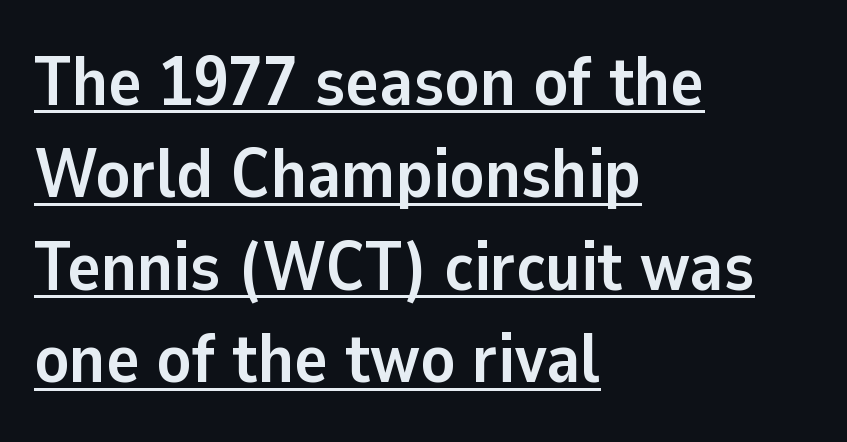
{"serif": "no", "italic": "no", "bold": "yes", "weight": "semibold", "width": "normal", "stroke_contrast": "low", "x_height": "medium", "monospaced": "no", "underline": "yes", "align": "left", "line_spacing": "normal", "line_spacing_ratio": 1.32, "letter_spacing": "normal", "letter_spacing_em": 0.0, "glyph_px": 70}
